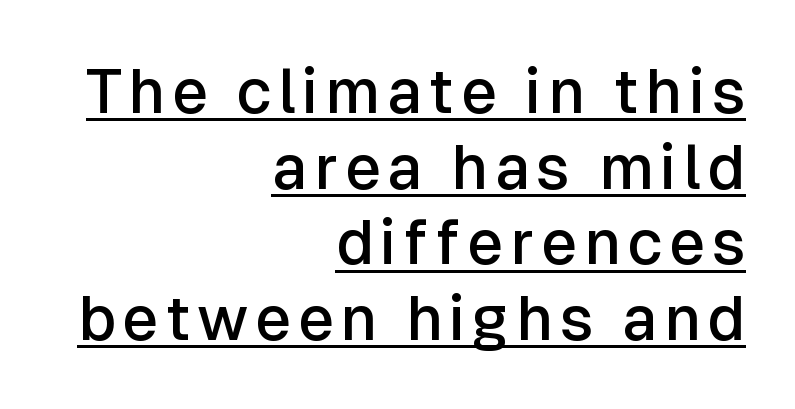
The image shows 62 px semibold sans-serif type, upright; set right-aligned, line spacing 1.22x, underlined; low stroke contrast and a medium x-height.
